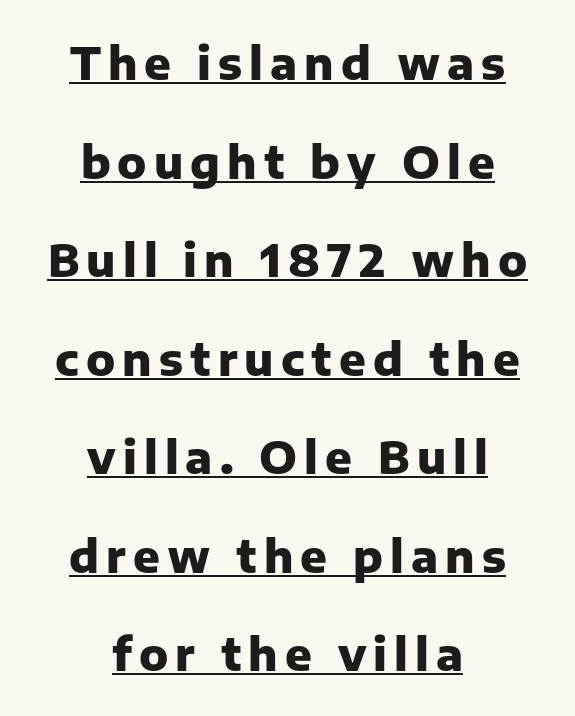
The image shows 44 px heavy sans-serif type, upright; set centered, loose line spacing (2.24x), underlined; low stroke contrast and a medium x-height.
